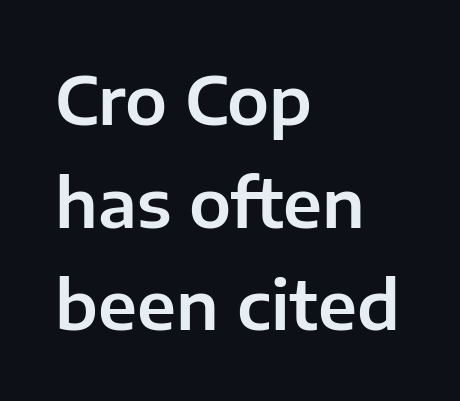
Q: Is the text italic (slanted)? A: No, it is upright.
Q: Is the typeface a serif or a sans-serif typeface? A: Sans-serif.
Q: Is the text underlined? A: No.
Q: How is the paragraph aligned? A: Left-aligned.
Q: Is the spacing between letters normal or unusually wide? A: Normal.
Q: Is the spacing between lines tight, normal or loose? A: Normal.
Q: Width (condensed, normal, or wide)? A: Normal.
Q: Stroke contrast? A: Low.
Q: x-height? A: Medium.
Q: Monospaced? A: No.
